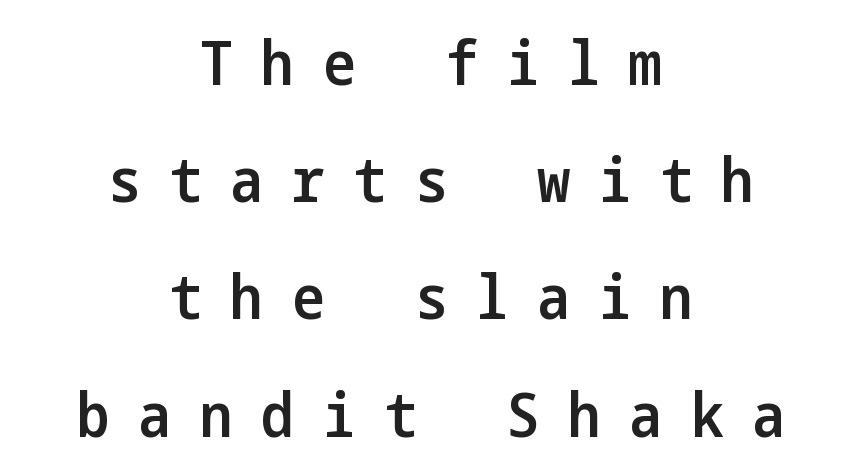
A typesetter would label this face a sans. Here the glyphs are tracked loosely, breaking word shapes into spaced letters. The space directly below the letters is spotless. Italic: no, the glyphs are upright roman. Every letter is mildly thick-stroked: semibold rather than bold. Centered paragraph, ragged on both sides.
